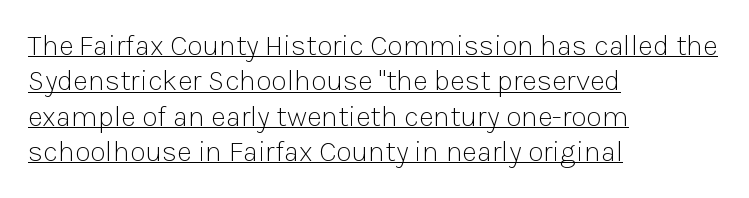
Standard letterfit; no display-style spreading of the glyphs. The rendered words wear a rule along their underside. These lines were composed using upright roman letters. The font family rendered here belongs to the sans-serif group. Which margin do the lines hug? The left one — the right edge is uneven. These lines are rendered in a variable-pitch font.
